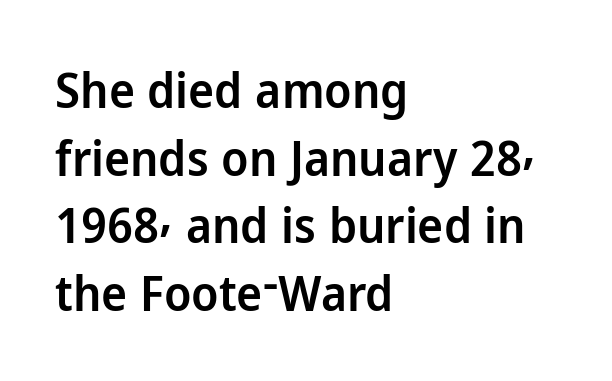
The image shows 49 px semibold sans-serif type, upright; set left-aligned, normal line spacing (1.38x), normal letter spacing, not underlined; low stroke contrast and a medium x-height.
